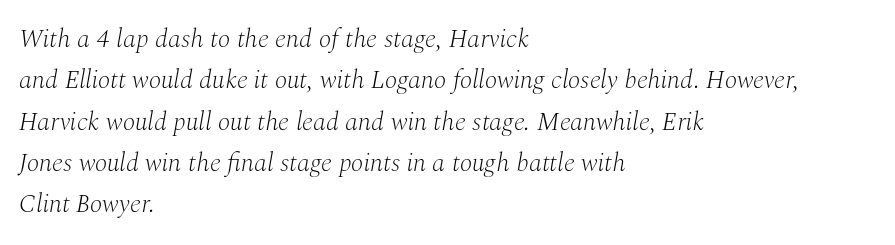
Q: Is the text bold? A: No.
Q: Is the text italic (slanted)? A: Yes, it leans right by about 10 degrees.
Q: Is the text underlined? A: No.
Q: How is the paragraph aligned? A: Left-aligned.
Q: Is the spacing between letters normal or unusually wide? A: Normal.
Q: Is the spacing between lines tight, normal or loose? A: Normal.
